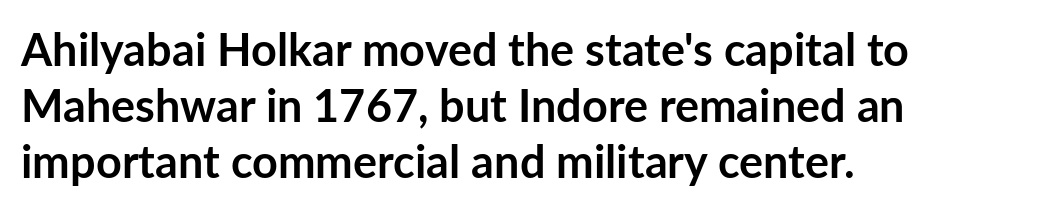
The image shows 45 px semibold sans-serif type, upright; set left-aligned, normal line spacing (1.25x), normal letter spacing, not underlined; low stroke contrast and a medium x-height.
